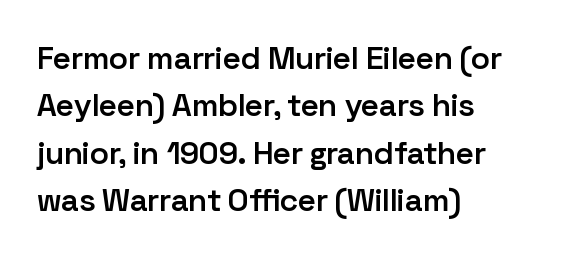
Think of a printed novel: that variable character pitch is what you see here. The space between consecutive lines is moderate. Moderately thickened strokes mark this as semibold type. The compositor pushed each line to the left boundary. Here the glyphs are tracked normally, forming tight word shapes.
